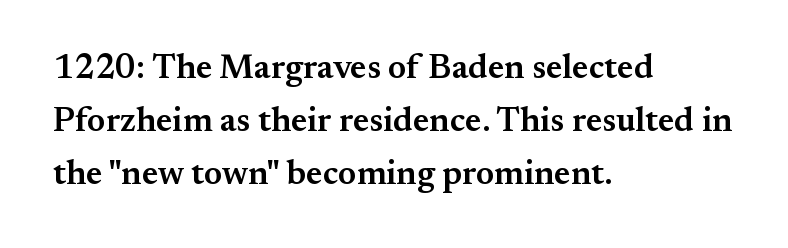
Q: Is the text bold? A: Semi-bold.
Q: Is the text italic (slanted)? A: No, it is upright.
Q: Is the typeface a serif or a sans-serif typeface? A: Serif.
Q: Is the text underlined? A: No.
Q: How is the paragraph aligned? A: Left-aligned.
Q: Is the spacing between letters normal or unusually wide? A: Normal.
Q: Is the spacing between lines tight, normal or loose? A: Normal.
Q: Width (condensed, normal, or wide)? A: Normal.
Q: Stroke contrast? A: Medium.
Q: x-height? A: Small.
Q: Monospaced? A: No.
